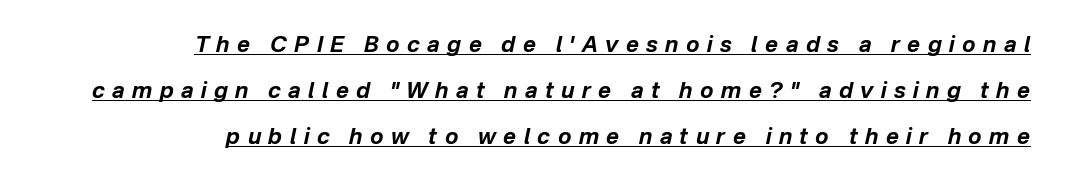
{"italic": "yes", "lean": "right", "slant_degrees": 12, "bold": "yes", "underline": "yes", "align": "right", "line_spacing": "loose", "line_spacing_ratio": 2.1, "letter_spacing": "wide", "letter_spacing_em": 0.34, "glyph_px": 22}
